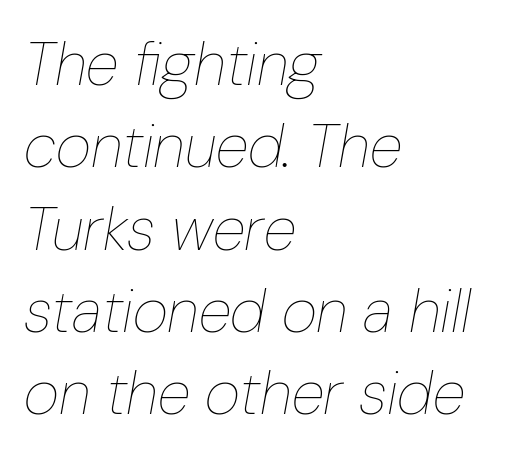
A typesetter would call this proportional, since set widths differ per character. Leading matches the norm, producing a regular column. The rendering anchors every line to the left-hand side. The space directly below the letters is spotless.
